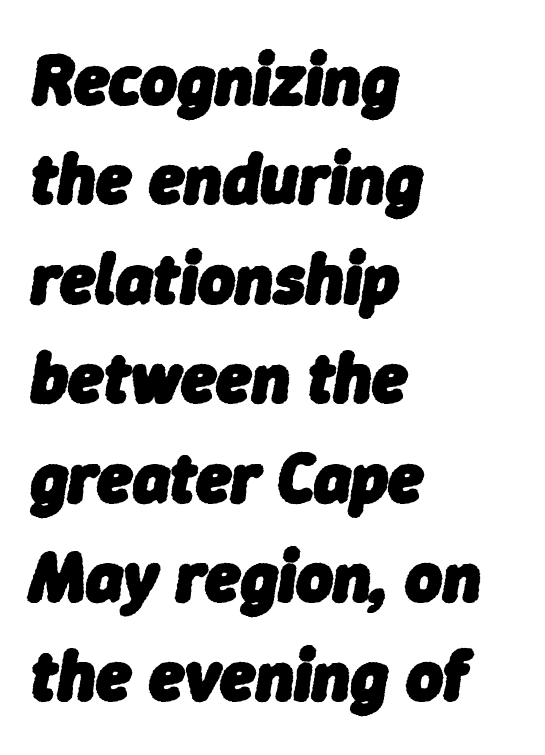
Q: Is the text bold? A: Yes.
Q: Is the text italic (slanted)? A: Yes, it leans right by about 9 degrees.
Q: Is the text underlined? A: No.
Q: How is the paragraph aligned? A: Left-aligned.
Q: Is the spacing between letters normal or unusually wide? A: Normal.
Q: Is the spacing between lines tight, normal or loose? A: Normal.
Q: Width (condensed, normal, or wide)? A: Normal.
Q: Stroke contrast? A: Low.
Q: x-height? A: Medium.
Q: Monospaced? A: No.
